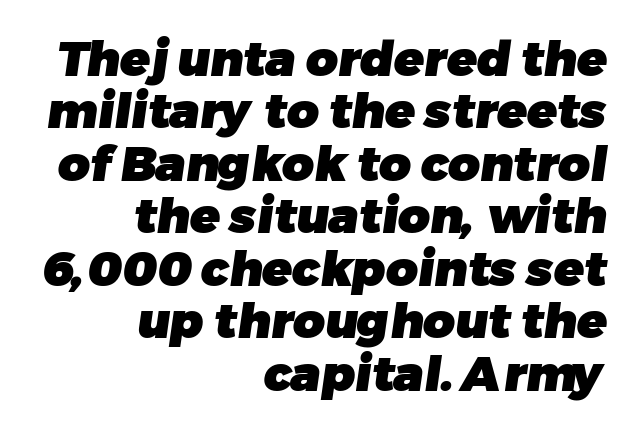
{"serif": "no", "bold": "yes", "weight": "heavy", "width": "normal", "stroke_contrast": "low", "x_height": "medium", "monospaced": "no", "underline": "no", "align": "right", "line_spacing": "tight", "line_spacing_ratio": 1.07, "letter_spacing": "normal", "letter_spacing_em": 0.0, "glyph_px": 49}
